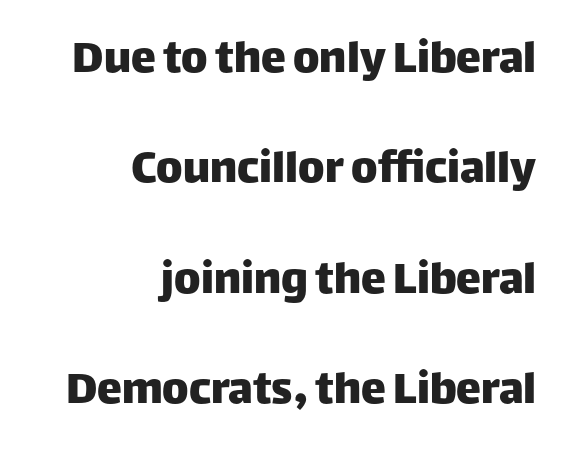
Q: Is the text italic (slanted)? A: No, it is upright.
Q: Is the typeface a serif or a sans-serif typeface? A: Sans-serif.
Q: Is the text underlined? A: No.
Q: How is the paragraph aligned? A: Right-aligned.
Q: Is the spacing between letters normal or unusually wide? A: Normal.
Q: Is the spacing between lines tight, normal or loose? A: Loose.
Q: Width (condensed, normal, or wide)? A: Normal.
Q: Stroke contrast? A: Low.
Q: x-height? A: Large.
Q: Monospaced? A: No.
